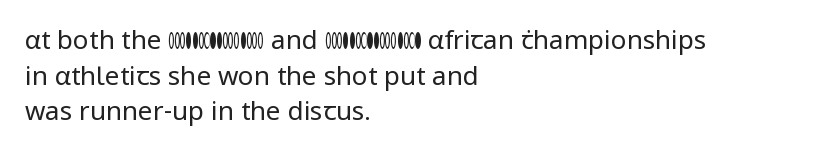
Q: Is the text bold? A: No.
Q: Is the text italic (slanted)? A: No, it is upright.
Q: Is the text underlined? A: No.
Q: How is the paragraph aligned? A: Left-aligned.
Q: Is the spacing between letters normal or unusually wide? A: Normal.
Q: Is the spacing between lines tight, normal or loose? A: Normal.
